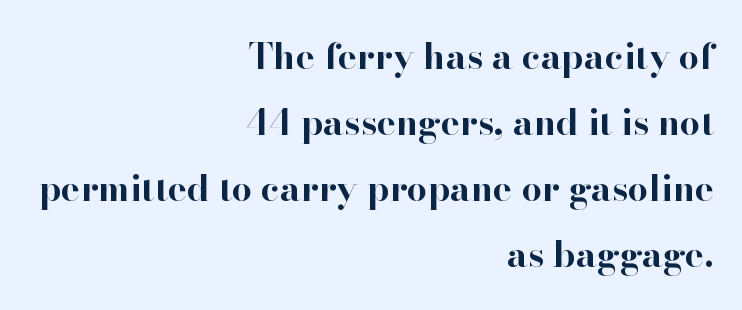
The image shows 36 px bold serif type, upright; set right-aligned, line spacing 1.83x, normal letter spacing, not underlined; high stroke contrast and a small x-height.
